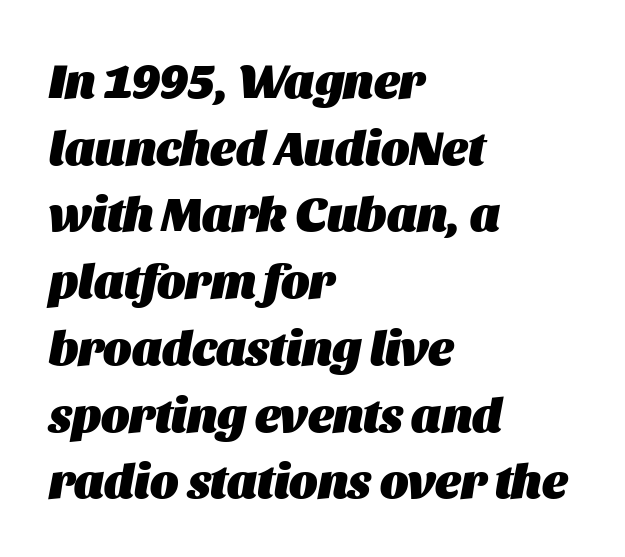
Each glyph is drawn with heavy, bold strokes. Which margin do the lines hug? The left one — the right edge is uneven. The rendering uses natural spacing where letterforms have individual widths. The face used here is rendered with its standard letterfit. The font's italic variant was chosen for this text.
